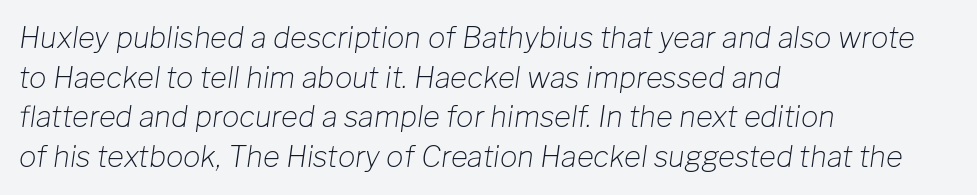
The image shows 29 px light type, italic (leaning right); set left-aligned, normal line spacing (1.37x), normal letter spacing, not underlined; low stroke contrast and a medium x-height.
